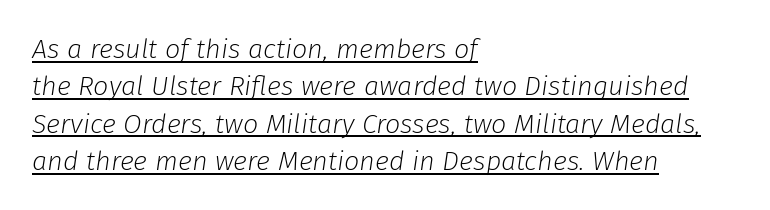
Q: Is the text bold? A: No.
Q: Is the text italic (slanted)? A: Yes, it leans right by about 8 degrees.
Q: Is the text underlined? A: Yes.
Q: How is the paragraph aligned? A: Left-aligned.
Q: Is the spacing between letters normal or unusually wide? A: Normal.
Q: Is the spacing between lines tight, normal or loose? A: Normal.
